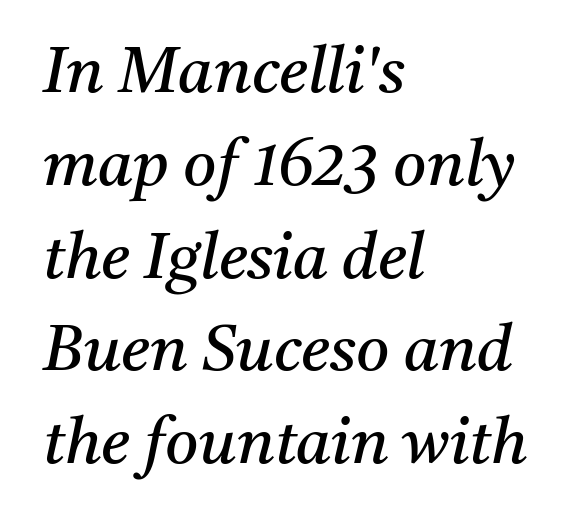
No letter is thick-stroked: the sample isn't bold. Think of a printed novel: that variable character pitch is what you see here. Horizontal alignment here is leftward, the default for most running prose. Clear beneath every line of the passage. Rows of type keep a routine distance in the vertical direction.
